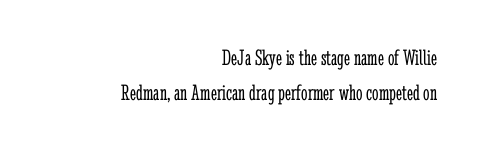
{"italic": "no", "bold": "no", "underline": "no", "align": "right", "line_spacing": "normal", "line_spacing_ratio": 1.51, "letter_spacing": "normal", "letter_spacing_em": 0.0, "glyph_px": 23}
